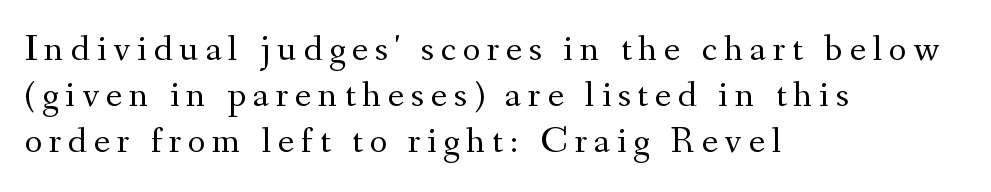
The characters are drawn with everyday or finer stroke widths. Character widths vary here, with narrow letters taking less room than wide ones. To sum up the face: it has serifs. Lines of text with bare space underneath.
